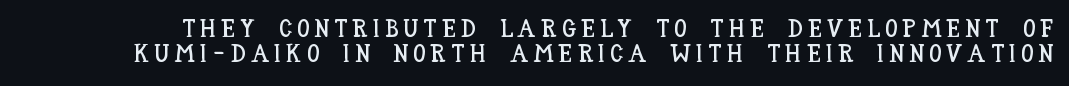
Q: Is the text italic (slanted)? A: No, it is upright.
Q: Is the text underlined? A: No.
Q: Is the spacing between letters normal or unusually wide? A: Unusually wide.
Q: Is the spacing between lines tight, normal or loose? A: Tight.
